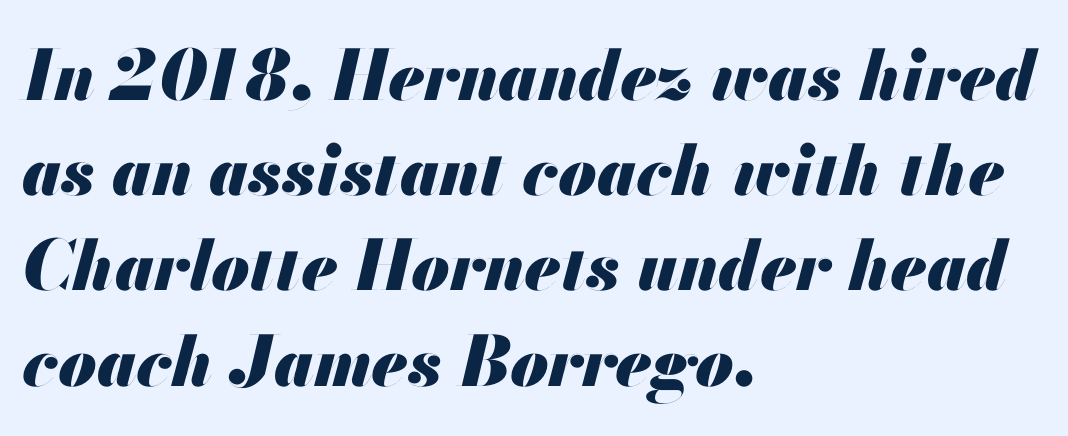
Q: Is the text bold? A: Yes.
Q: Is the text italic (slanted)? A: Yes, it leans right by about 13 degrees.
Q: Is the text underlined? A: No.
Q: How is the paragraph aligned? A: Left-aligned.
Q: Is the spacing between letters normal or unusually wide? A: Normal.
Q: Is the spacing between lines tight, normal or loose? A: Normal.
Q: Width (condensed, normal, or wide)? A: Normal.
Q: Stroke contrast? A: Medium.
Q: x-height? A: Small.
Q: Monospaced? A: No.
